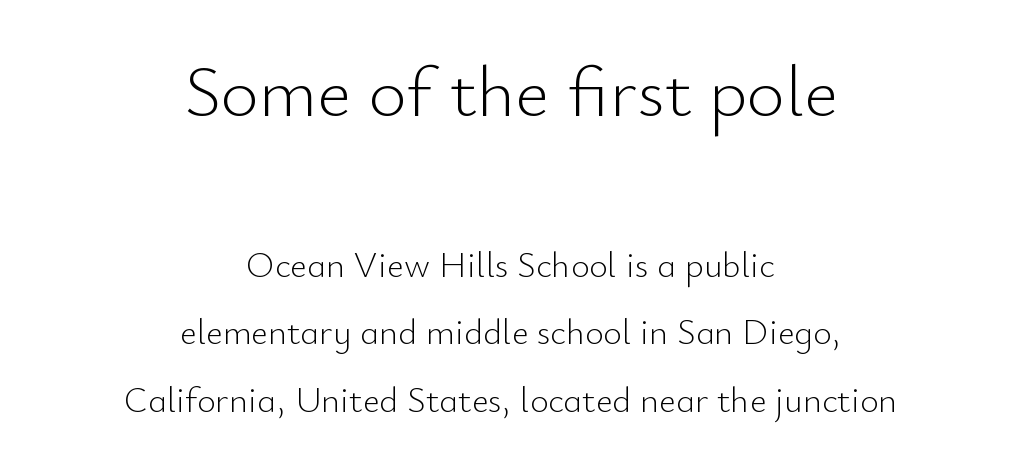
In CSS terms this would be text-align: center. Unmarked baselines from the first word to the last. A quiet, ordinary-to-light weight characterises the typeface. Unlike a traditional serif, this face leaves its strokes unadorned.
